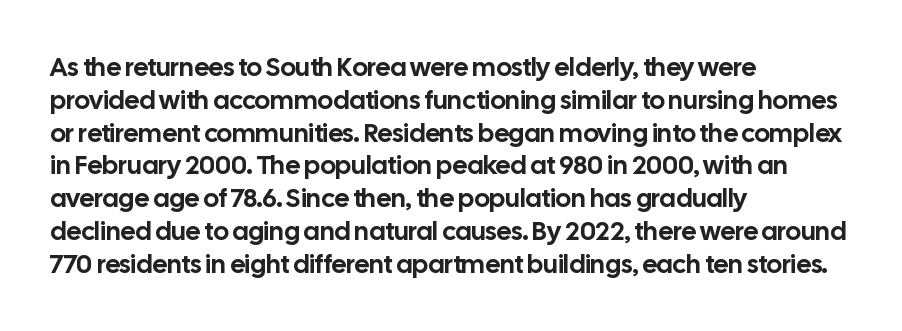
The image shows 26 px text type, upright; set left-aligned, normal line spacing (1.26x), normal letter spacing, not underlined.
